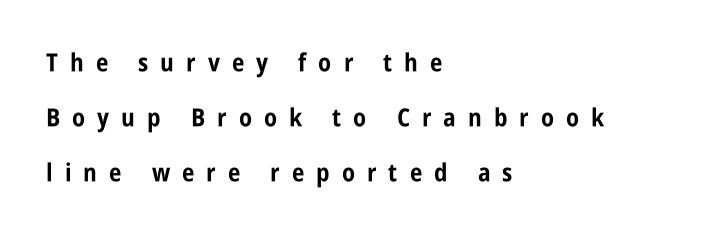
The passage shown has open, widely tracked lettering throughout. Horizontal bands of white between lines are thick stripes. Rendered with straight, roman letterforms. What weight is shown? A full bold with thick strokes.
